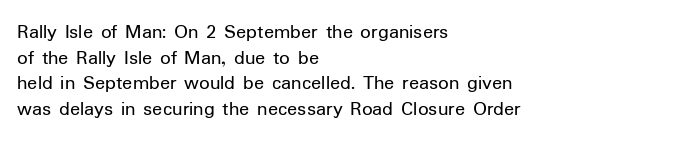
Q: Is the text bold? A: No.
Q: Is the text italic (slanted)? A: No, it is upright.
Q: Is the text underlined? A: No.
Q: How is the paragraph aligned? A: Left-aligned.
Q: Is the spacing between letters normal or unusually wide? A: Normal.
